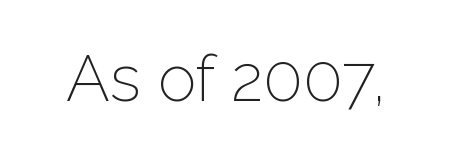
{"serif": "no", "italic": "no", "bold": "no", "weight": "light", "width": "normal", "stroke_contrast": "low", "x_height": "medium", "monospaced": "no", "underline": "no", "letter_spacing": "normal", "letter_spacing_em": 0.0, "glyph_px": 65}
